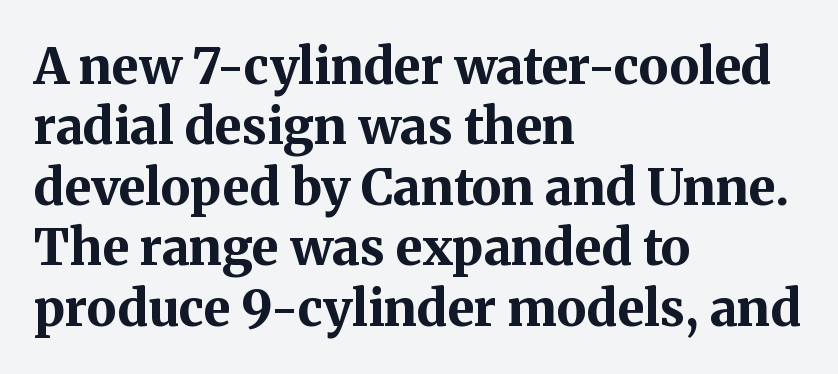
The image shows 50 px bold serif type, upright; set left-aligned, line spacing 1.21x, normal letter spacing, not underlined; medium stroke contrast and a medium x-height.
